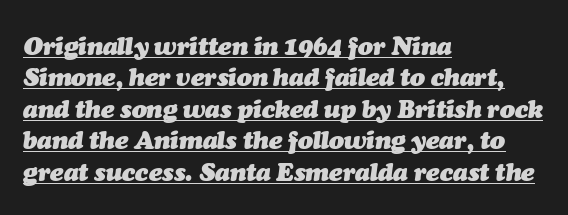
{"italic": "yes", "lean": "right", "slant_degrees": 7, "bold": "yes", "underline": "yes", "align": "left", "line_spacing": "normal", "line_spacing_ratio": 1.26, "letter_spacing": "normal", "letter_spacing_em": 0.0, "glyph_px": 25}
